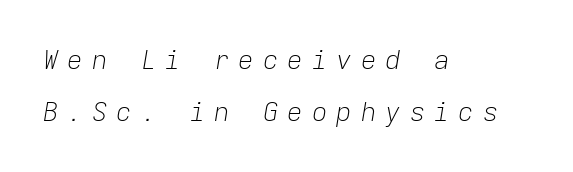
Q: Is the text bold? A: No.
Q: Is the text italic (slanted)? A: Yes, it leans right by about 9 degrees.
Q: Is the text underlined? A: No.
Q: How is the paragraph aligned? A: Left-aligned.
Q: Is the spacing between letters normal or unusually wide? A: Unusually wide.
Q: Is the spacing between lines tight, normal or loose? A: Loose.
